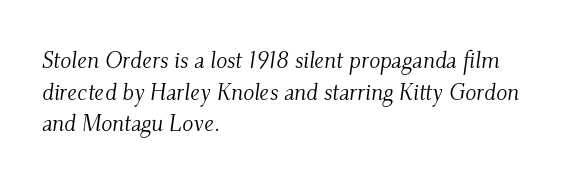
Honestly, there is no underline to notice here at all. A classic flush-left, rag-right setting is used for this passage. Observe the ordinary spacing: letters are neighbours, not strangers. The passage shown leans; its letterforms are oblique.
